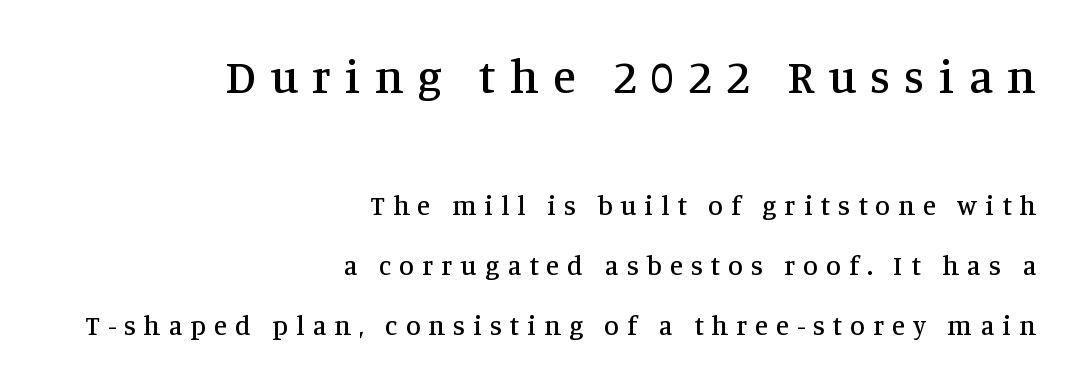
The image shows 47 px serif type, upright; set right-aligned, loose line spacing (2.22x), unusually wide letter spacing (+0.3 em), not underlined; the first (top) block is 1.74x larger; medium stroke contrast and a large x-height.
